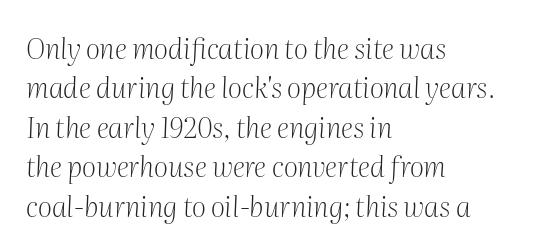
This rendering features lettering with no underline. Stem width sits at or under what a default text font uses. The lines sit at an ordinary, default distance from one another. Here the designer chose a conventional face with non-uniform glyph widths. The glyphs look as if they've been sheared to an angle. Note: serifs present on the glyphs.
